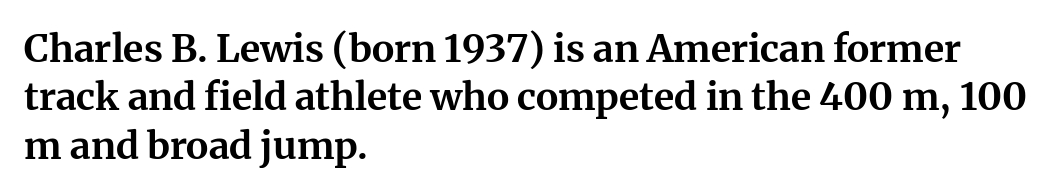
Q: Is the text bold? A: Yes.
Q: Is the text italic (slanted)? A: No, it is upright.
Q: Is the typeface a serif or a sans-serif typeface? A: Serif.
Q: Is the text underlined? A: No.
Q: How is the paragraph aligned? A: Left-aligned.
Q: Is the spacing between letters normal or unusually wide? A: Normal.
Q: Is the spacing between lines tight, normal or loose? A: Normal.
Q: Width (condensed, normal, or wide)? A: Normal.
Q: Stroke contrast? A: Medium.
Q: x-height? A: Medium.
Q: Monospaced? A: No.
